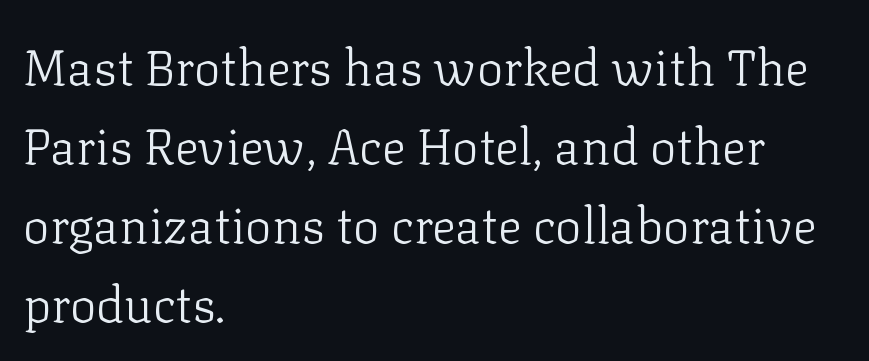
The image shows 50 px light serif type, upright; set left-aligned, normal line spacing (1.58x), normal letter spacing, not underlined; low stroke contrast and a medium x-height.
